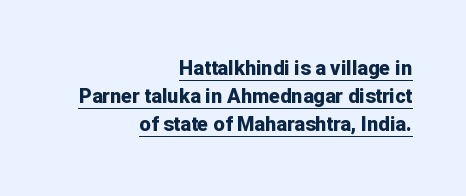
Q: Is the text bold? A: Yes.
Q: Is the text italic (slanted)? A: No, it is upright.
Q: Is the text underlined? A: Yes.
Q: How is the paragraph aligned? A: Right-aligned.
Q: Is the spacing between letters normal or unusually wide? A: Normal.
Q: Is the spacing between lines tight, normal or loose? A: Normal.
